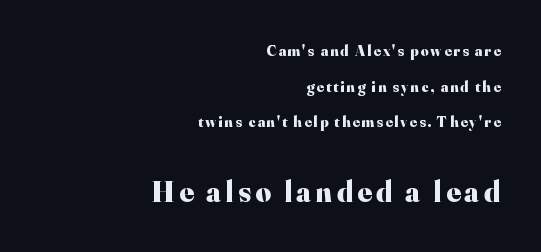
{"serif": "yes", "italic": "no", "bold": "yes", "weight": "heavy", "width": "normal", "stroke_contrast": "high", "x_height": "small", "monospaced": "no", "underline": "no", "align": "right", "line_spacing": "loose", "line_spacing_ratio": 2.38, "larger_block": "second", "size_ratio": 2.0, "glyph_px": 30}
